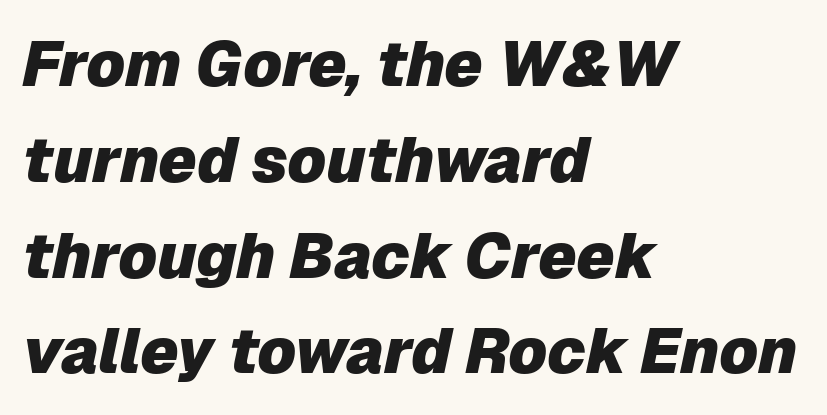
You could not count columns in this text — the font is proportionally spaced. In terms of leading, this rendering sits right in the middle. Emphasis-style slanted type is in use. Observe the ordinary spacing: letters are neighbours, not strangers.
